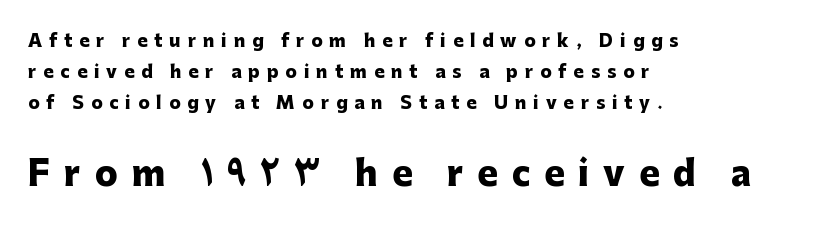
{"serif": "no", "italic": "no", "bold": "yes", "weight": "heavy", "width": "normal", "stroke_contrast": "low", "x_height": "medium", "monospaced": "no", "underline": "no", "align": "left", "line_spacing_ratio": 1.81, "letter_spacing": "wide", "letter_spacing_em": 0.41, "larger_block": "second", "size_ratio": 2.0, "glyph_px": 34}
